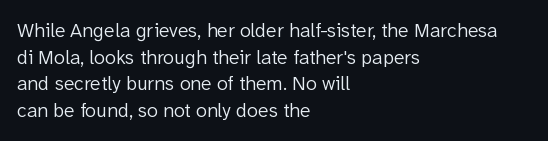
{"italic": "no", "bold": "no", "underline": "no", "align": "left", "line_spacing": "normal", "line_spacing_ratio": 1.33, "letter_spacing": "normal", "letter_spacing_em": 0.0, "glyph_px": 20}
